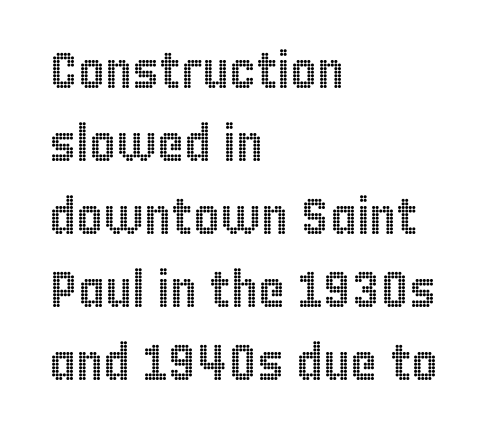
The image shows 51 px condensed type, upright; set left-aligned, normal line spacing (1.43x), normal letter spacing, not underlined; a large x-height.
